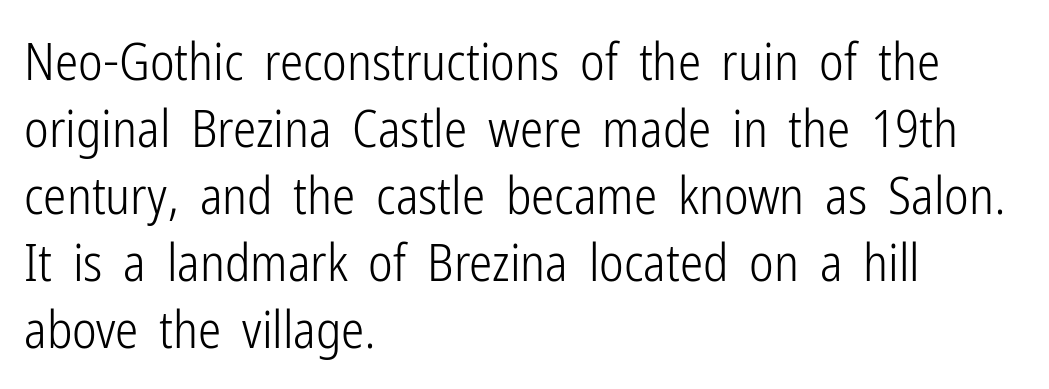
{"serif": "no", "italic": "no", "bold": "no", "weight": "light", "width": "condensed", "stroke_contrast": "low", "x_height": "medium", "monospaced": "no", "underline": "no", "align": "left", "line_spacing": "normal", "line_spacing_ratio": 1.29, "letter_spacing": "normal", "letter_spacing_em": 0.0, "glyph_px": 52}
